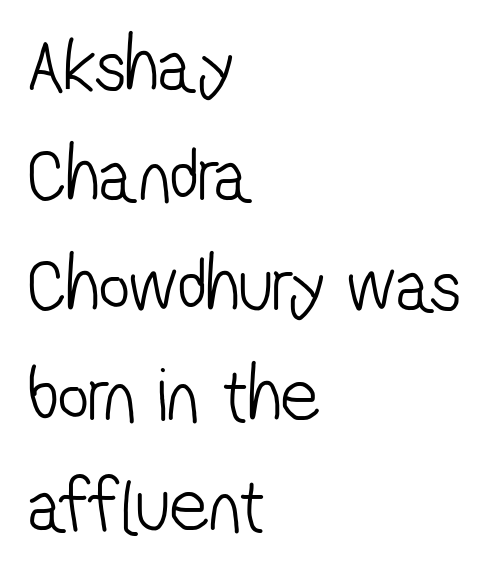
The image shows 77 px light, condensed sans-serif type; set left-aligned, normal line spacing (1.43x), normal letter spacing, not underlined; low stroke contrast and a medium x-height.
